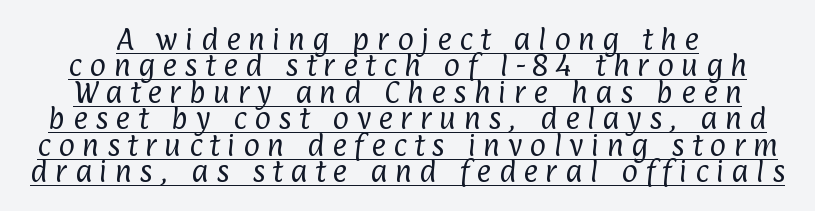
Weight: regular or lighter. Caption: expanded tracking, letters set apart. The designer dialed line spacing down below the default. You can see a thin bar hugging the bottom of the glyphs.
